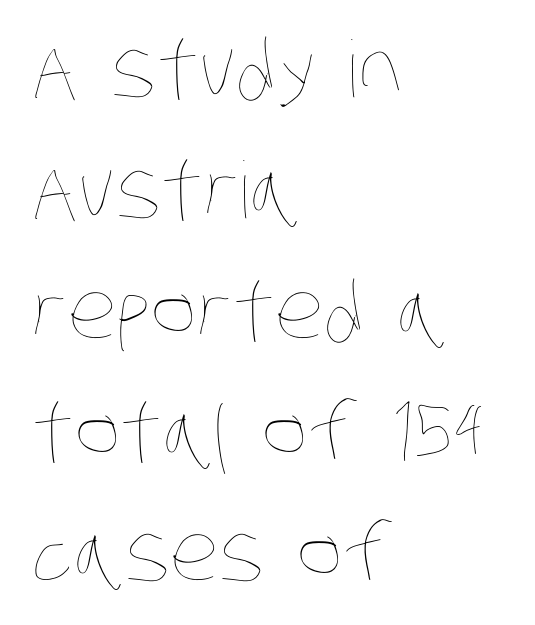
The image shows 78 px thin, condensed type; set left-aligned, normal line spacing (1.55x), normal letter spacing, not underlined; low stroke contrast and a large x-height.
